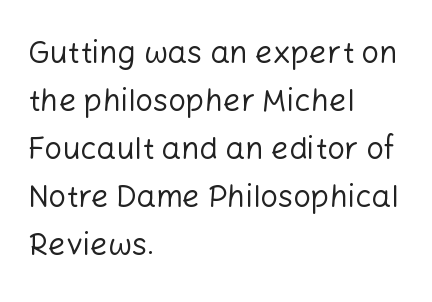
{"serif": "no", "italic": "no", "bold": "no", "weight": "regular", "width": "normal", "stroke_contrast": "low", "x_height": "medium", "monospaced": "no", "underline": "no", "align": "left", "line_spacing": "normal", "line_spacing_ratio": 1.55, "letter_spacing": "normal", "letter_spacing_em": 0.0, "glyph_px": 31}
